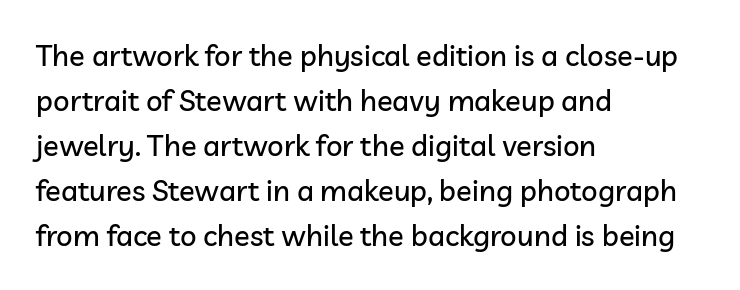
Each word holds together tightly as a unit, with standard inter-letter gaps. Compared with a centered layout, this one pins lines to the left instead. Does the leading feel generous? No, just average. The face used here is proportionally spaced, like ordinary book or web type.
